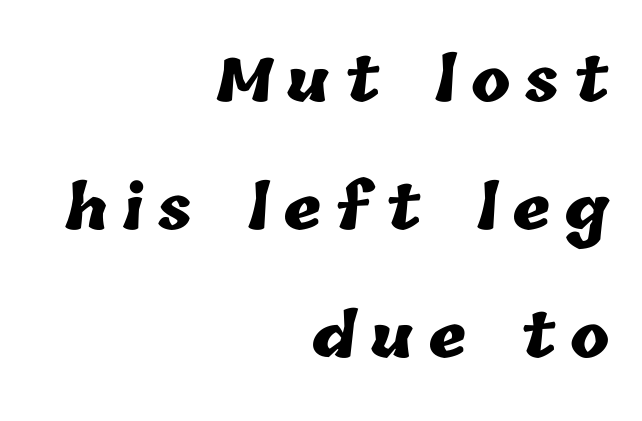
Notice how the passage keeps a crisp vertical edge on the right only. Varying glyph widths throughout — classic text-font behaviour. The space directly below the letters is spotless. This sample uses expanded letter spacing, leaving extra air between glyphs. Set as a true bold cut, around the 700 mark.
